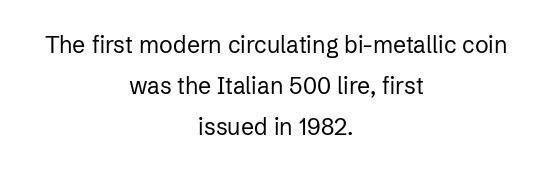
The image shows 23 px text type, upright; set centered, line spacing 1.79x, normal letter spacing, not underlined.
